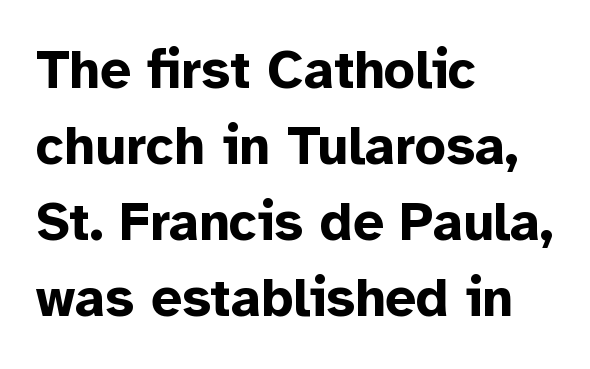
Q: Is the text bold? A: Yes.
Q: Is the text italic (slanted)? A: No, it is upright.
Q: Is the typeface a serif or a sans-serif typeface? A: Sans-serif.
Q: Is the text underlined? A: No.
Q: How is the paragraph aligned? A: Left-aligned.
Q: Is the spacing between letters normal or unusually wide? A: Normal.
Q: Is the spacing between lines tight, normal or loose? A: Normal.
Q: Width (condensed, normal, or wide)? A: Normal.
Q: Stroke contrast? A: Low.
Q: x-height? A: Medium.
Q: Monospaced? A: No.
